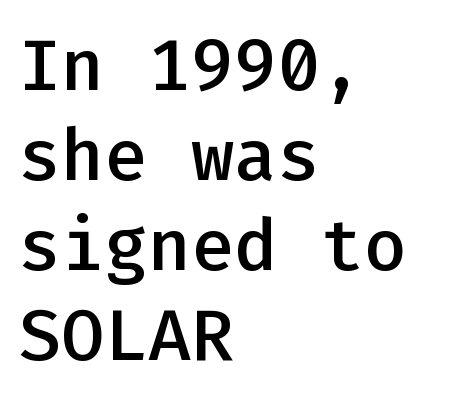
{"serif": "no", "italic": "no", "bold": "semi", "weight": "semibold", "width": "normal", "stroke_contrast": "low", "x_height": "medium", "monospaced": "yes", "underline": "no", "align": "left", "line_spacing": "normal", "line_spacing_ratio": 1.25, "letter_spacing": "normal", "letter_spacing_em": 0.0, "glyph_px": 72}
